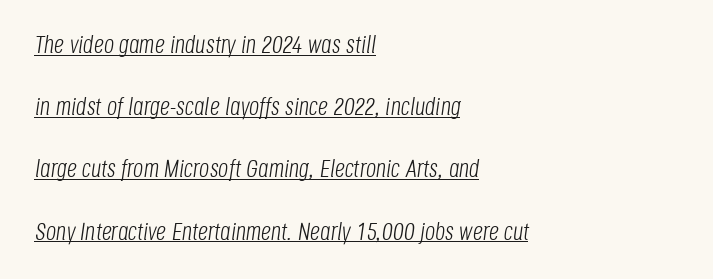
The letters sit at their default tracking, neither squeezed nor spread. Stroke mass is kept to a normal reading level or below. Every word sits above its own underline. The designer dialed line spacing up above the default.
